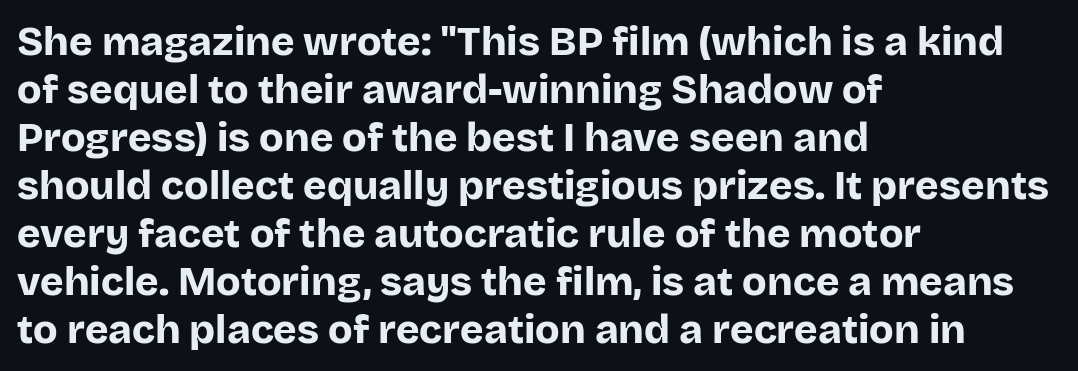
{"serif": "no", "italic": "no", "bold": "yes", "weight": "bold", "width": "normal", "stroke_contrast": "low", "x_height": "large", "monospaced": "no", "underline": "no", "align": "left", "line_spacing_ratio": 1.2, "letter_spacing": "normal", "letter_spacing_em": 0.0, "glyph_px": 40}
